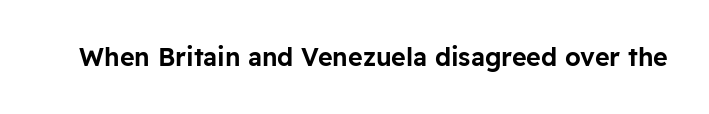
Q: Is the text italic (slanted)? A: No, it is upright.
Q: Is the text underlined? A: No.
Q: Is the spacing between letters normal or unusually wide? A: Normal.
